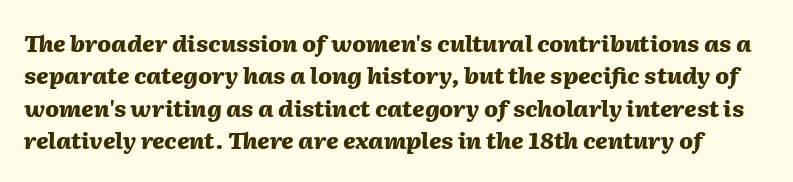
{"italic": "yes", "lean": "right", "slant_degrees": 2, "bold": "yes", "underline": "no", "line_spacing": "normal", "line_spacing_ratio": 1.41, "letter_spacing": "normal", "letter_spacing_em": 0.0, "glyph_px": 23}
